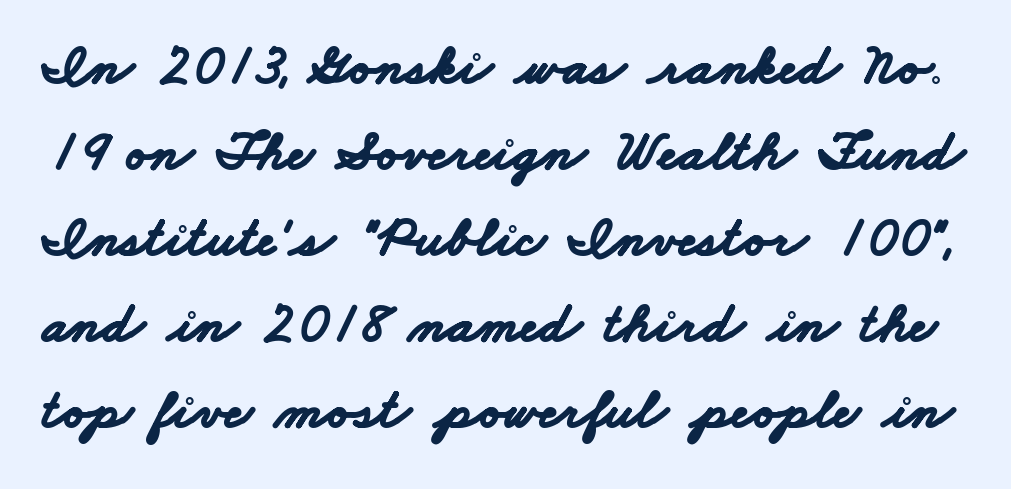
Q: Is the text bold? A: Yes.
Q: Is the typeface a serif or a sans-serif typeface? A: Sans-serif.
Q: Is the text underlined? A: No.
Q: Is the spacing between letters normal or unusually wide? A: Normal.
Q: Is the spacing between lines tight, normal or loose? A: Normal.
Q: Width (condensed, normal, or wide)? A: Wide.
Q: Stroke contrast? A: Low.
Q: x-height? A: Small.
Q: Monospaced? A: No.
